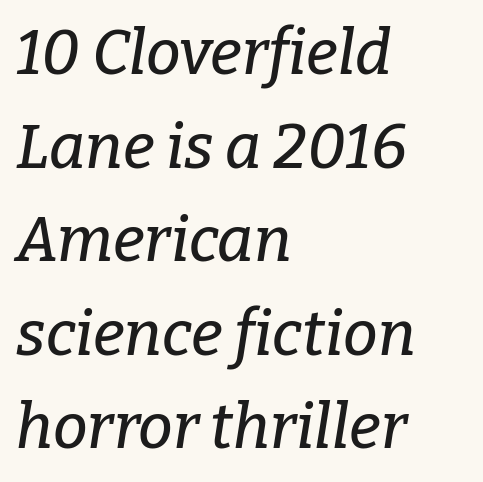
The image shows 62 px serif type, italic (leaning right); set left-aligned, normal line spacing (1.51x), normal letter spacing, not underlined; low stroke contrast and a medium x-height.
